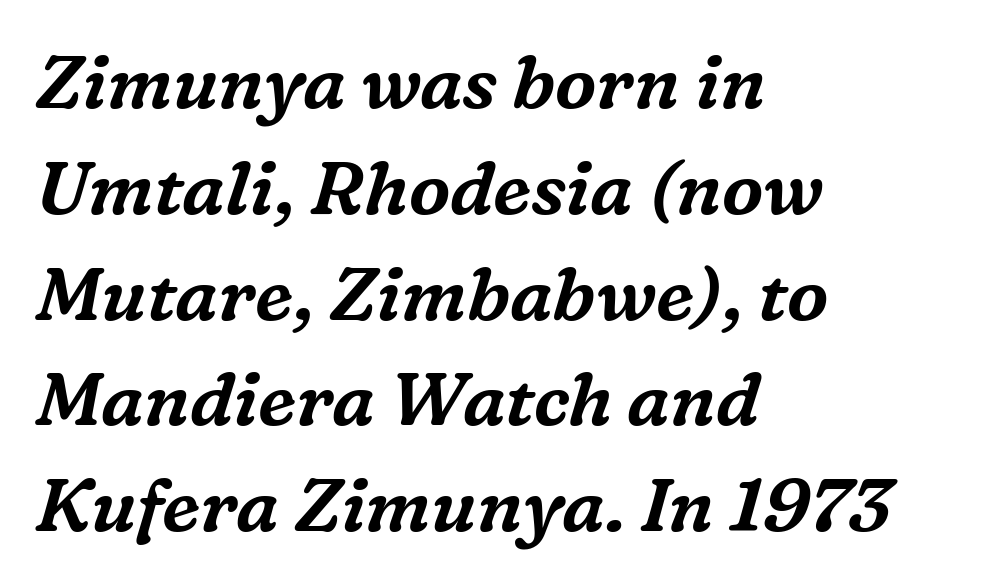
{"serif": "yes", "italic": "yes", "lean": "right", "slant_degrees": 16, "width": "normal", "stroke_contrast": "medium", "x_height": "medium", "monospaced": "no", "underline": "no", "align": "left", "line_spacing": "normal", "line_spacing_ratio": 1.43, "letter_spacing": "normal", "letter_spacing_em": 0.0, "glyph_px": 74}
